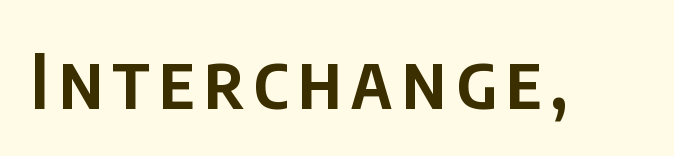
Type style note: lacks serifs. Character widths vary here, with narrow letters taking less room than wide ones. A clean baseline with only descenders dipping below it. Characters remain perfectly vertical along every line.
